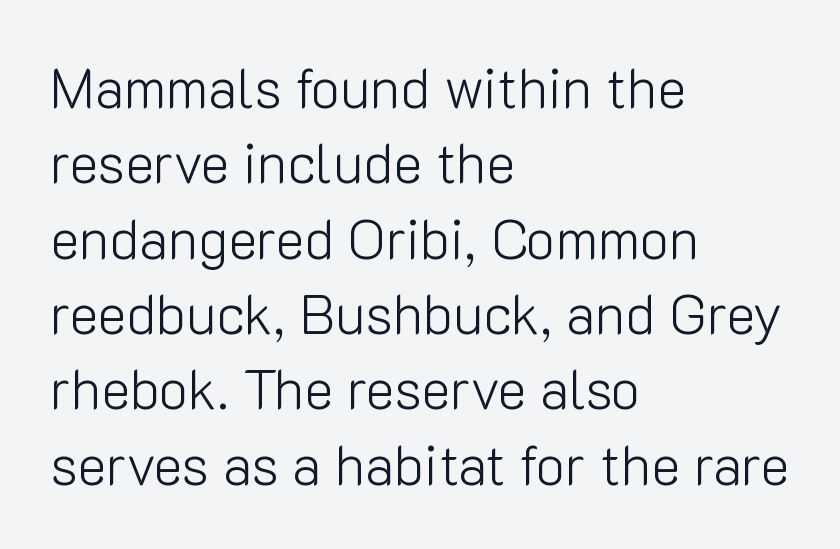
The image shows 55 px light sans-serif type, upright; set left-aligned, normal line spacing (1.37x), normal letter spacing, not underlined; low stroke contrast and a medium x-height.
